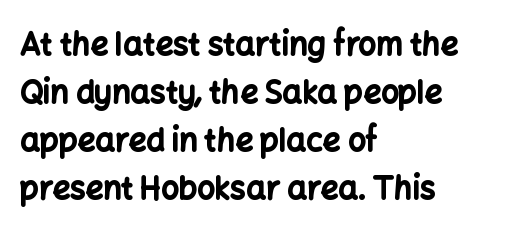
{"serif": "no", "italic": "no", "bold": "yes", "weight": "bold", "width": "normal", "stroke_contrast": "low", "x_height": "medium", "monospaced": "no", "underline": "no", "align": "left", "line_spacing": "normal", "line_spacing_ratio": 1.55, "letter_spacing": "normal", "letter_spacing_em": 0.0, "glyph_px": 31}
